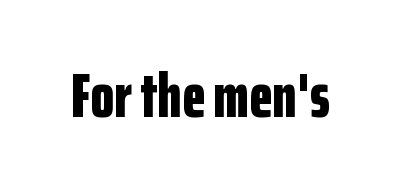
The image shows 61 px bold, condensed sans-serif type, upright; set normal letter spacing, not underlined; low stroke contrast and a medium x-height.
